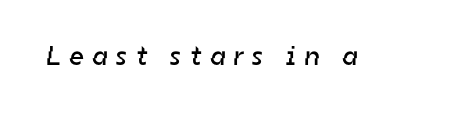
Q: Is the text bold? A: No.
Q: Is the text underlined? A: No.
Q: Is the spacing between letters normal or unusually wide? A: Unusually wide.
